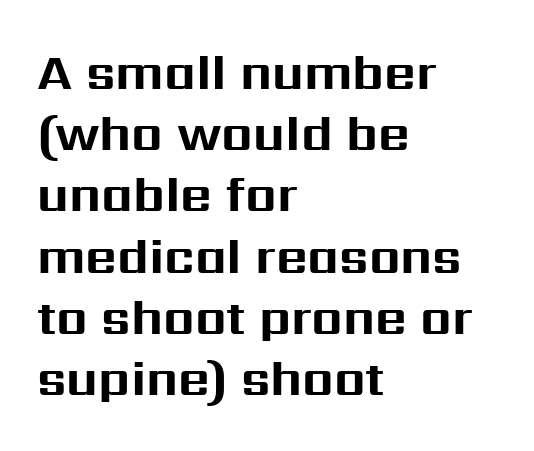
Q: Is the text bold? A: Yes.
Q: Is the text italic (slanted)? A: No, it is upright.
Q: Is the typeface a serif or a sans-serif typeface? A: Sans-serif.
Q: Is the text underlined? A: No.
Q: How is the paragraph aligned? A: Left-aligned.
Q: Is the spacing between letters normal or unusually wide? A: Normal.
Q: Is the spacing between lines tight, normal or loose? A: Normal.
Q: Width (condensed, normal, or wide)? A: Normal.
Q: Stroke contrast? A: Medium.
Q: x-height? A: Medium.
Q: Monospaced? A: No.
